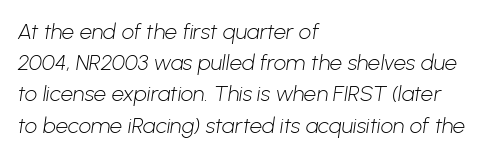
Words float on clear page, feet unadorned. Nobody touched the tracking dial on this one. Letters have the restrained weight of plain body copy at most. Every row of glyphs begins at an identical x-position on the left.
